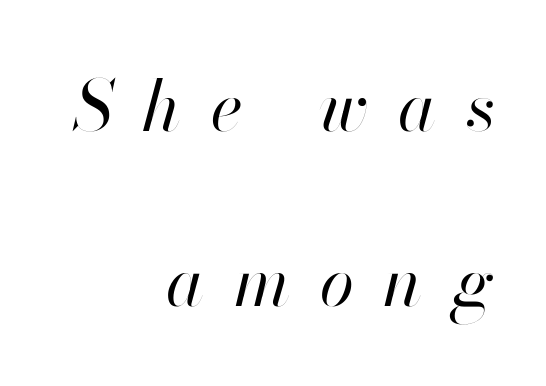
Note the varied advance widths — an 'i' is clearly narrower than an 'm'. Each row of text sits above clean, open space. The line texture is sparse and dotted thanks to wide tracking. One-word summary of the alignment: right.
